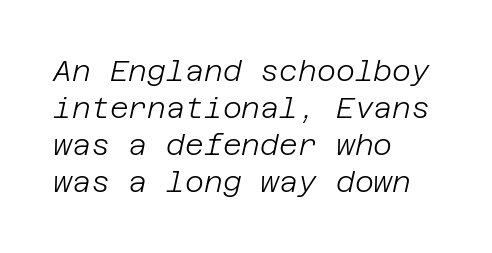
The image shows 29 px light type, italic (leaning right); set left-aligned, normal line spacing (1.28x), normal letter spacing, not underlined; low stroke contrast and a large x-height.
